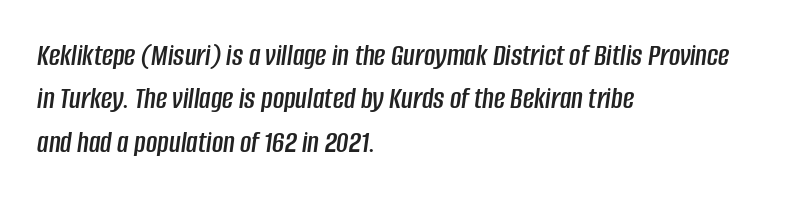
The image shows 31 px condensed type, italic (leaning right); set left-aligned, normal line spacing (1.4x), normal letter spacing, not underlined; low stroke contrast and a large x-height.
